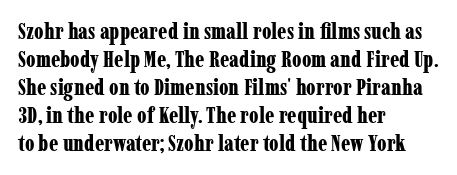
The image shows 22 px bold type, upright; set left-aligned, normal line spacing (1.27x), normal letter spacing, not underlined.
